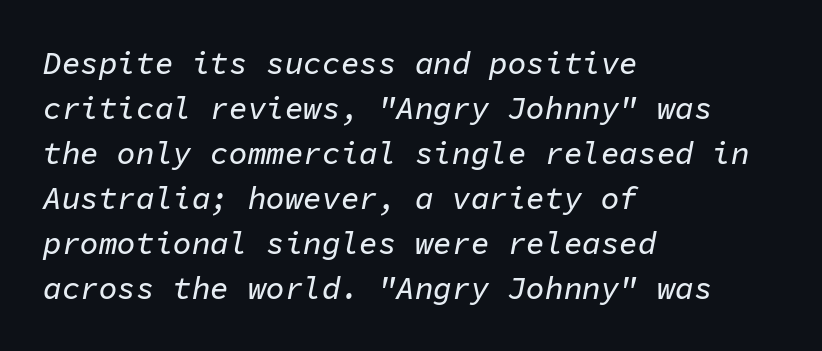
Q: Is the text italic (slanted)? A: Yes, it leans right by about 11 degrees.
Q: Is the text underlined? A: No.
Q: How is the paragraph aligned? A: Left-aligned.
Q: Is the spacing between letters normal or unusually wide? A: Normal.
Q: Is the spacing between lines tight, normal or loose? A: Normal.
Q: Width (condensed, normal, or wide)? A: Normal.
Q: Stroke contrast? A: Low.
Q: x-height? A: Medium.
Q: Monospaced? A: Yes.
